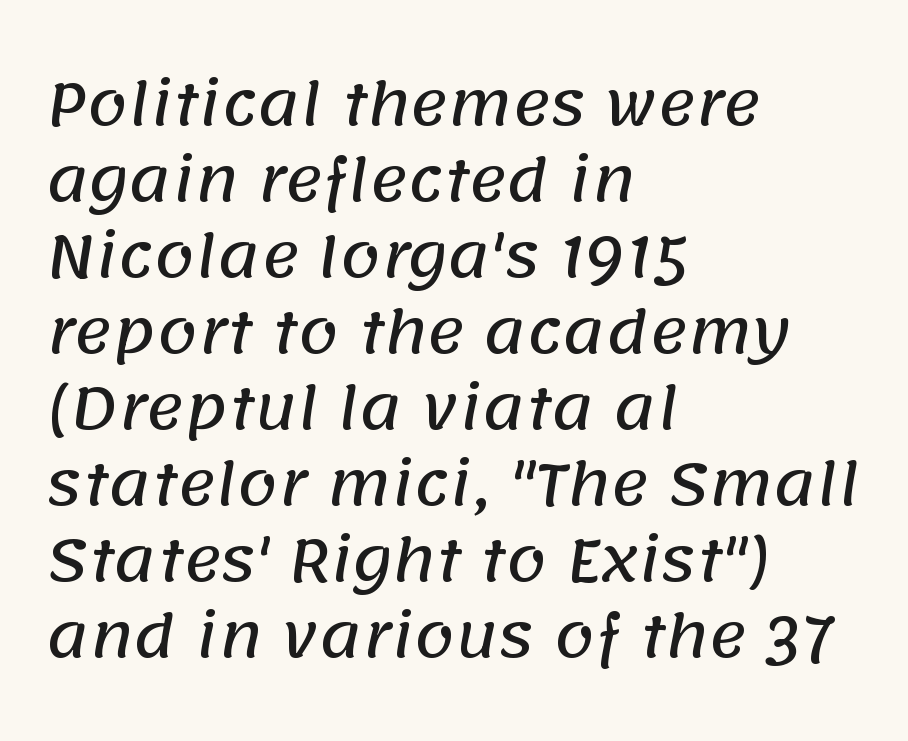
The image shows 58 px sans-serif type; set left-aligned, normal line spacing (1.31x), normal letter spacing, not underlined; low stroke contrast and a large x-height.
